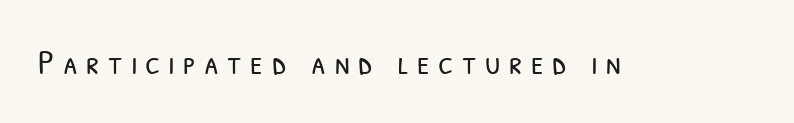
The image shows 34 px light, condensed sans-serif type; set unusually wide letter spacing (+0.25 em), not underlined; low stroke contrast and a medium x-height.
